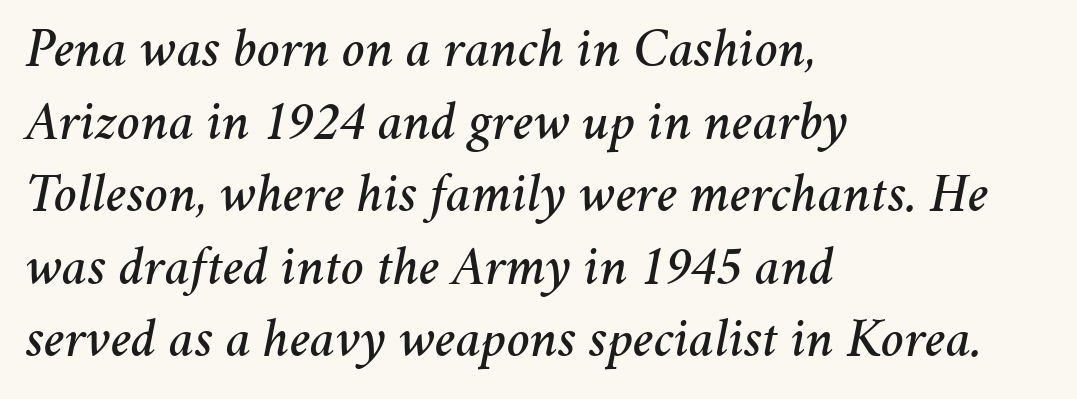
Leading matches the norm, producing a regular column. The passage shown is typed in a proportional face where columns would drift. Honestly, there is no underline to notice here at all. Emphasis-style slanted type is in use. The rag falls on the right side of this text block.
